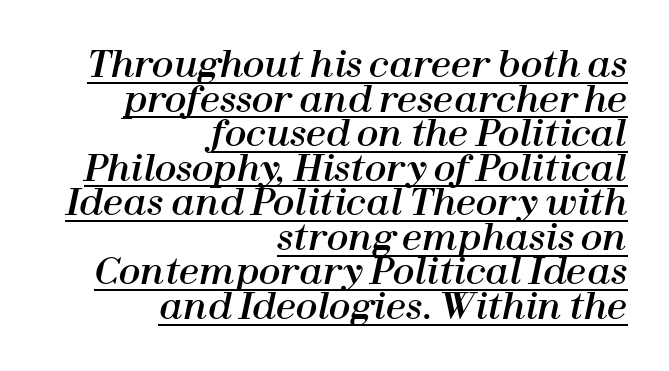
Q: Is the text italic (slanted)? A: Yes, it leans right by about 12 degrees.
Q: Is the text underlined? A: Yes.
Q: How is the paragraph aligned? A: Right-aligned.
Q: Is the spacing between letters normal or unusually wide? A: Normal.
Q: Is the spacing between lines tight, normal or loose? A: Tight.
Q: Width (condensed, normal, or wide)? A: Normal.
Q: Stroke contrast? A: High.
Q: x-height? A: Medium.
Q: Monospaced? A: No.
